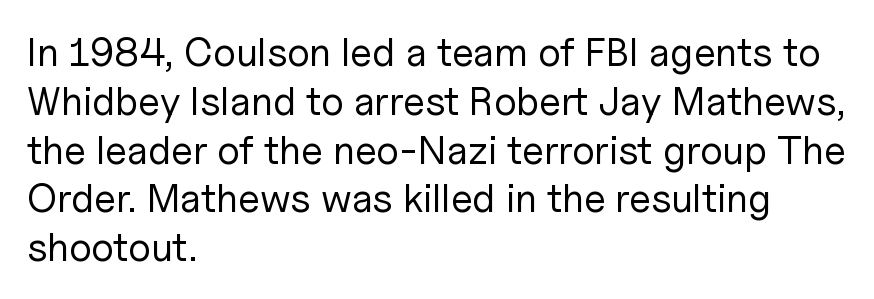
{"serif": "no", "italic": "no", "bold": "no", "weight": "regular", "width": "normal", "stroke_contrast": "low", "x_height": "medium", "monospaced": "no", "underline": "no", "align": "left", "line_spacing_ratio": 1.22, "letter_spacing": "normal", "letter_spacing_em": 0.0, "glyph_px": 40}
